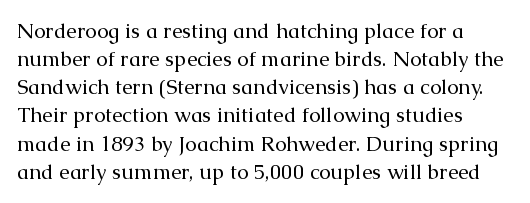
Visually the block forms a straight wall on the left and a jagged coastline on the right. Style check: upright. Bold? No — there's no thickening of the strokes. Notice how descenders clear the ascenders below comfortably — that's standard leading. Each word holds together tightly as a unit, with standard inter-letter gaps.
